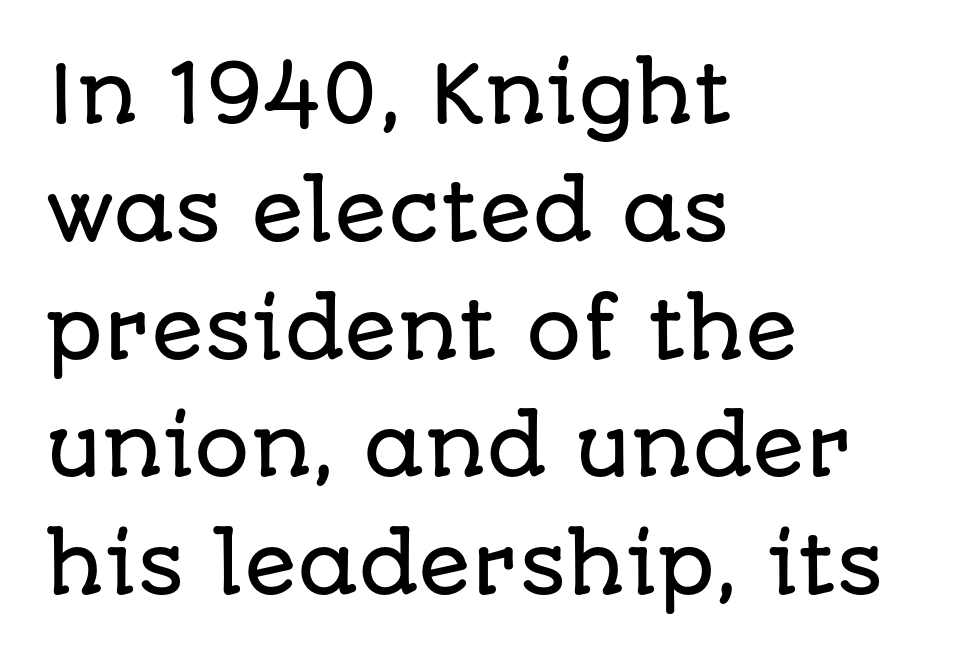
Q: Is the text italic (slanted)? A: No, it is upright.
Q: Is the typeface a serif or a sans-serif typeface? A: Sans-serif.
Q: Is the text underlined? A: No.
Q: How is the paragraph aligned? A: Left-aligned.
Q: Is the spacing between letters normal or unusually wide? A: Normal.
Q: Is the spacing between lines tight, normal or loose? A: Normal.
Q: Width (condensed, normal, or wide)? A: Normal.
Q: Stroke contrast? A: Low.
Q: x-height? A: Large.
Q: Monospaced? A: No.
